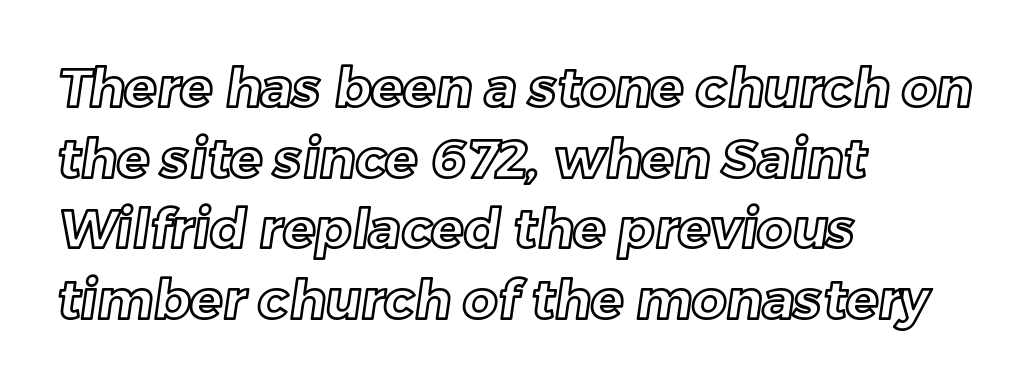
{"width": "normal", "x_height": "medium", "monospaced": "no", "underline": "no", "align": "left", "line_spacing": "normal", "line_spacing_ratio": 1.31, "letter_spacing": "normal", "letter_spacing_em": 0.0, "glyph_px": 54}
